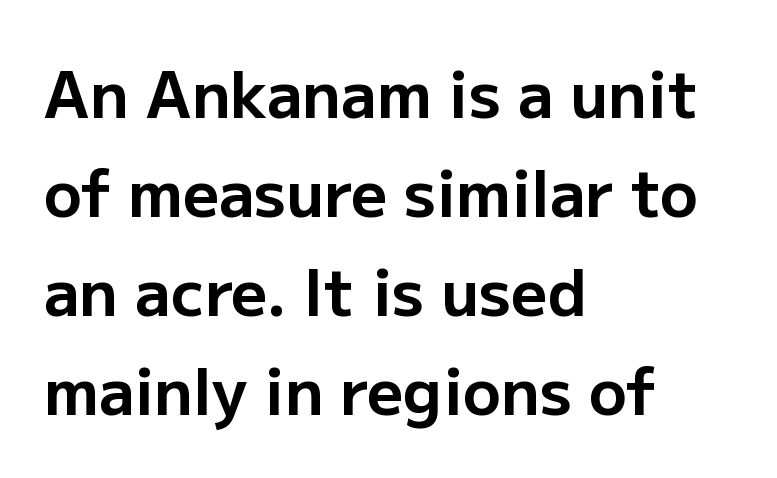
{"serif": "no", "italic": "no", "bold": "yes", "weight": "bold", "width": "normal", "stroke_contrast": "low", "x_height": "medium", "monospaced": "no", "underline": "no", "align": "left", "line_spacing": "normal", "line_spacing_ratio": 1.57, "letter_spacing": "normal", "letter_spacing_em": 0.0, "glyph_px": 63}
